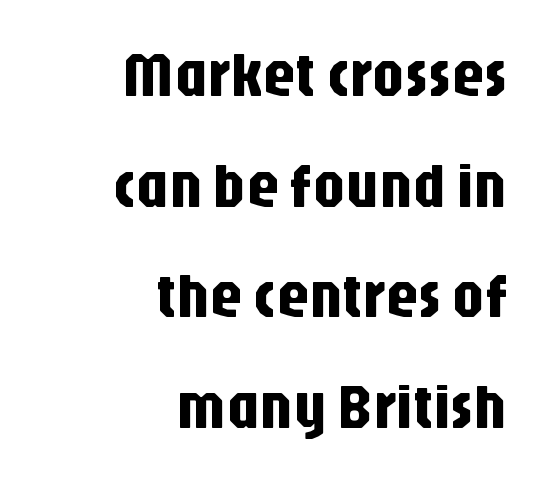
{"serif": "no", "italic": "no", "width": "condensed", "stroke_contrast": "low", "x_height": "large", "monospaced": "no", "underline": "no", "align": "right", "line_spacing_ratio": 1.73, "letter_spacing": "normal", "letter_spacing_em": 0.0, "glyph_px": 64}
